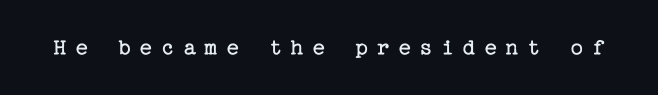
The image shows 24 px text type, upright; set unusually wide letter spacing (+0.35 em), not underlined.
